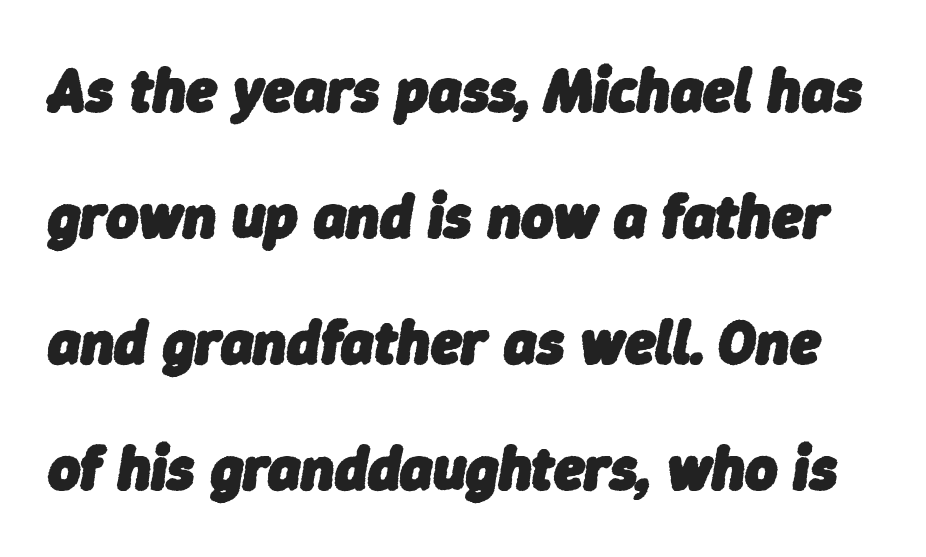
{"italic": "yes", "lean": "right", "slant_degrees": 9, "bold": "yes", "weight": "heavy", "width": "normal", "stroke_contrast": "low", "x_height": "medium", "monospaced": "no", "underline": "no", "line_spacing": "loose", "line_spacing_ratio": 2.03, "letter_spacing": "normal", "letter_spacing_em": 0.0, "glyph_px": 62}
